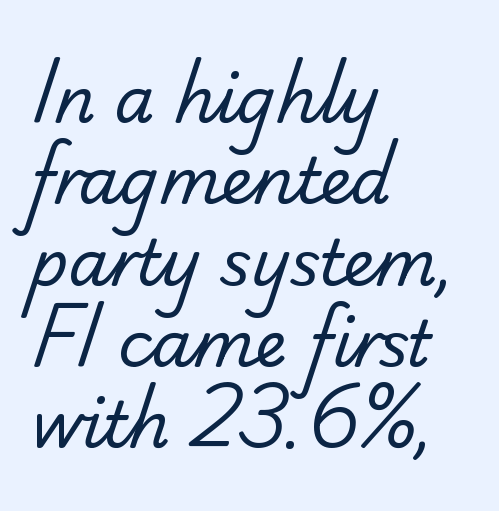
Regarding serifs, this sample does without them. The compositor pushed each line to the left boundary. What's the leading like? Ordinary, nothing unusual. No word sits above an underline. Unbolded letterforms with no extra heft. There is no visible air inserted between adjacent glyphs.
